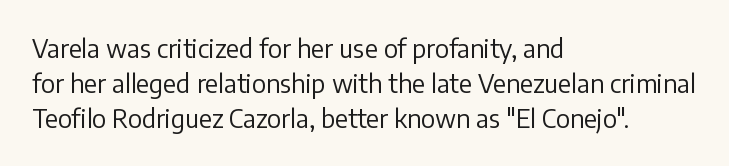
{"italic": "no", "bold": "no", "underline": "no", "align": "left", "line_spacing": "normal", "line_spacing_ratio": 1.4, "letter_spacing": "normal", "letter_spacing_em": 0.0, "glyph_px": 25}
